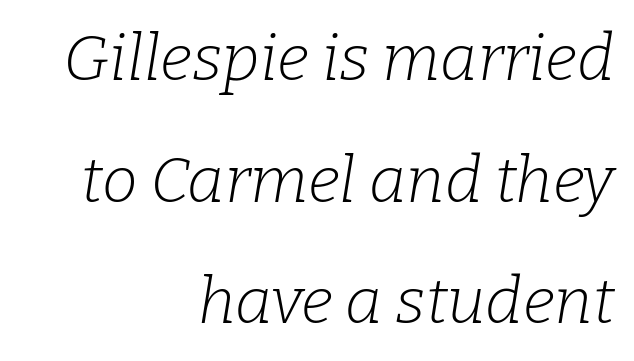
Q: Is the text bold? A: No.
Q: Is the text italic (slanted)? A: Yes, it leans right by about 9 degrees.
Q: Is the typeface a serif or a sans-serif typeface? A: Serif.
Q: Is the text underlined? A: No.
Q: How is the paragraph aligned? A: Right-aligned.
Q: Is the spacing between letters normal or unusually wide? A: Normal.
Q: Is the spacing between lines tight, normal or loose? A: Loose.
Q: Width (condensed, normal, or wide)? A: Normal.
Q: Stroke contrast? A: Low.
Q: x-height? A: Medium.
Q: Monospaced? A: No.
